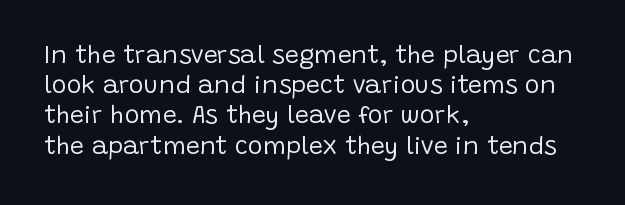
The image shows 25 px text type, upright; set left-aligned, line spacing 1.21x, normal letter spacing, not underlined.
